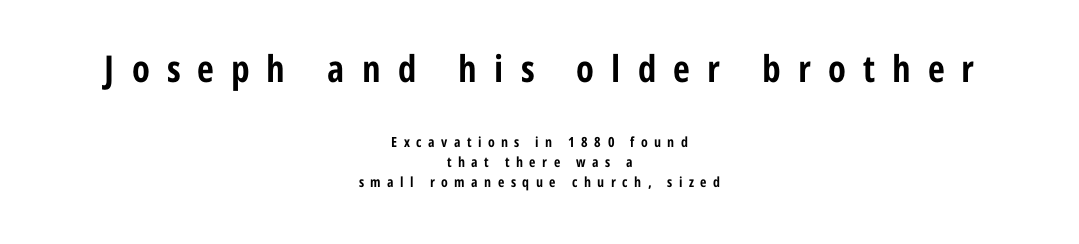
Check the space under the baseline: it is left empty. Every row of glyphs is offset so its center matches the block's center. Scale decreases going downward across the two blocks. Think of a printed novel: that variable character pitch is what you see here. In terms of leading, this rendering sits right in the middle. The sample has been set heavy, in full bold.
